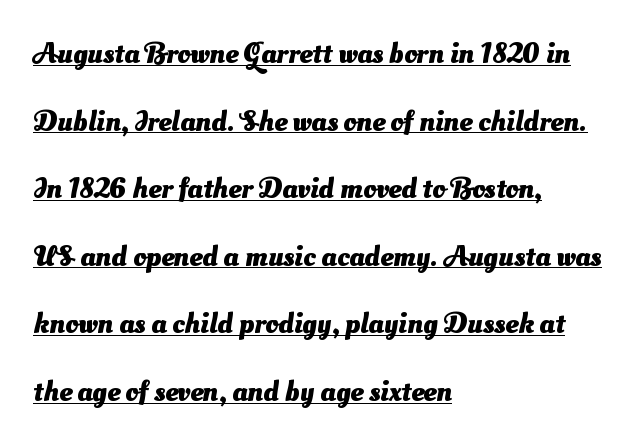
Q: Is the text bold? A: Yes.
Q: Is the typeface a serif or a sans-serif typeface? A: Sans-serif.
Q: Is the text underlined? A: Yes.
Q: How is the paragraph aligned? A: Left-aligned.
Q: Is the spacing between letters normal or unusually wide? A: Normal.
Q: Is the spacing between lines tight, normal or loose? A: Loose.
Q: Width (condensed, normal, or wide)? A: Normal.
Q: Stroke contrast? A: Medium.
Q: x-height? A: Small.
Q: Monospaced? A: No.
